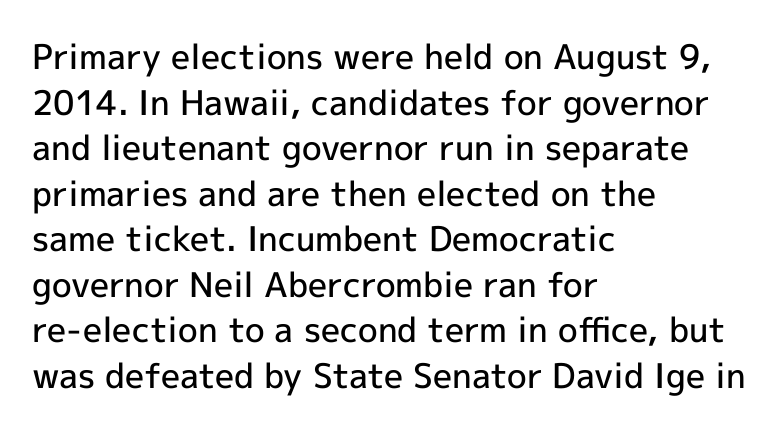
The image shows 34 px semibold sans-serif type, upright; set left-aligned, normal line spacing (1.34x), normal letter spacing, not underlined; a medium x-height.
